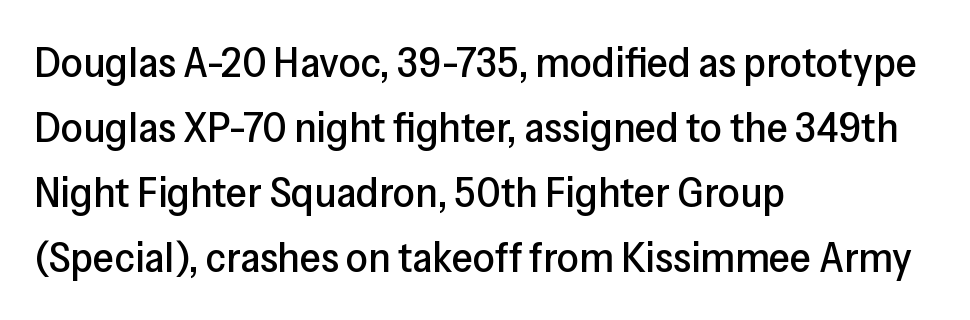
Q: Is the text italic (slanted)? A: No, it is upright.
Q: Is the typeface a serif or a sans-serif typeface? A: Sans-serif.
Q: Is the text underlined? A: No.
Q: How is the paragraph aligned? A: Left-aligned.
Q: Is the spacing between letters normal or unusually wide? A: Normal.
Q: Is the spacing between lines tight, normal or loose? A: Normal.
Q: Width (condensed, normal, or wide)? A: Normal.
Q: Stroke contrast? A: Low.
Q: x-height? A: Medium.
Q: Monospaced? A: No.
